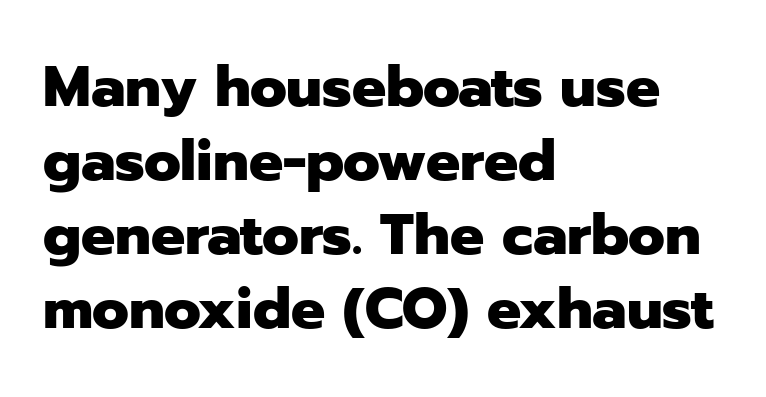
{"serif": "no", "italic": "no", "bold": "yes", "weight": "heavy", "width": "normal", "stroke_contrast": "low", "x_height": "medium", "monospaced": "no", "underline": "no", "align": "left", "line_spacing": "normal", "line_spacing_ratio": 1.3, "letter_spacing": "normal", "letter_spacing_em": 0.0, "glyph_px": 57}
